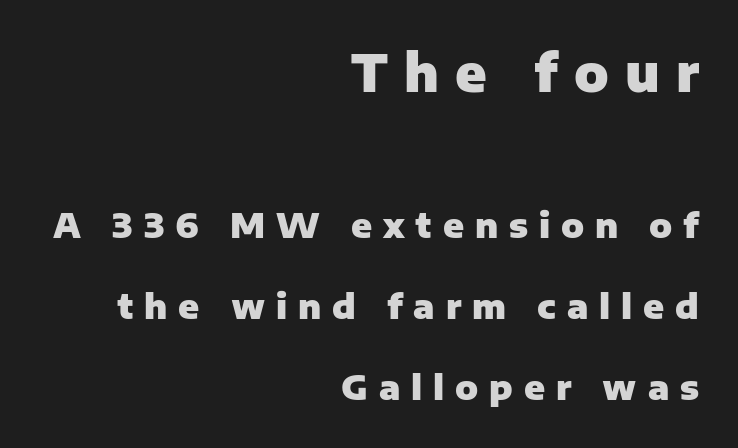
Q: Is the text bold? A: Yes.
Q: Is the text italic (slanted)? A: No, it is upright.
Q: Is the typeface a serif or a sans-serif typeface? A: Sans-serif.
Q: Is the text underlined? A: No.
Q: How is the paragraph aligned? A: Right-aligned.
Q: Is the spacing between letters normal or unusually wide? A: Unusually wide.
Q: Is the spacing between lines tight, normal or loose? A: Loose.
Q: Which block of text is set in a larger size, the first (top) or the second (bottom)? A: The first (top) one.
Q: Width (condensed, normal, or wide)? A: Normal.
Q: Stroke contrast? A: Low.
Q: x-height? A: Medium.
Q: Monospaced? A: No.
